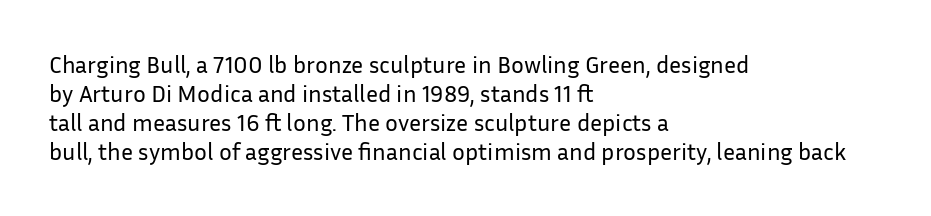
The strokes carry an ordinary text weight at most. Default kerning and tracking; the words read as compact shapes. The gap between lines stays unmarked. Does the lettering tilt? It doesn't — this is upright.
